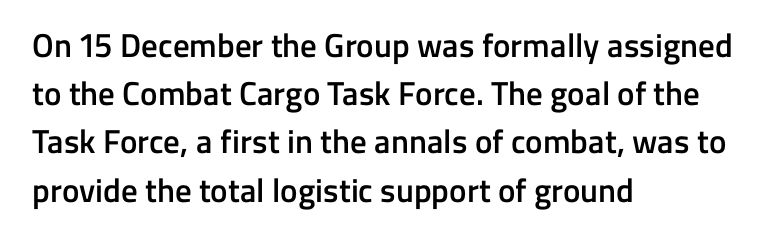
{"serif": "no", "italic": "no", "bold": "semi", "weight": "semibold", "width": "normal", "stroke_contrast": "low", "x_height": "medium", "monospaced": "no", "underline": "no", "align": "left", "line_spacing": "normal", "line_spacing_ratio": 1.46, "letter_spacing": "normal", "letter_spacing_em": 0.0, "glyph_px": 33}
